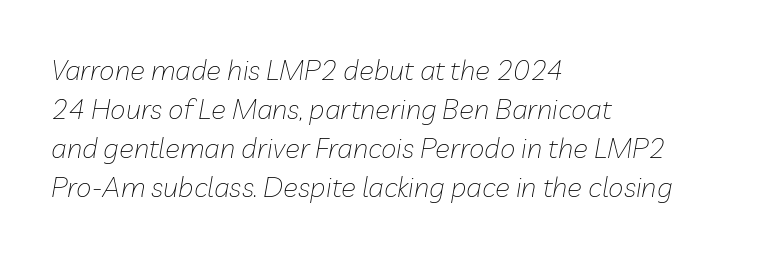
Q: Is the text bold? A: No.
Q: Is the text italic (slanted)? A: Yes, it leans right by about 10 degrees.
Q: Is the text underlined? A: No.
Q: How is the paragraph aligned? A: Left-aligned.
Q: Is the spacing between letters normal or unusually wide? A: Normal.
Q: Is the spacing between lines tight, normal or loose? A: Normal.
Q: Width (condensed, normal, or wide)? A: Normal.
Q: Stroke contrast? A: Low.
Q: x-height? A: Medium.
Q: Monospaced? A: No.
